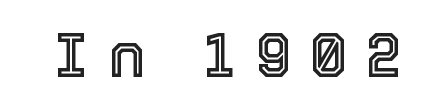
Substantial extra tracking has been applied to these lines. Each letter keeps its own natural width here, so spacing adapts to shape. Has an underline been added? It has not. Vertical strokes here are truly vertical.
